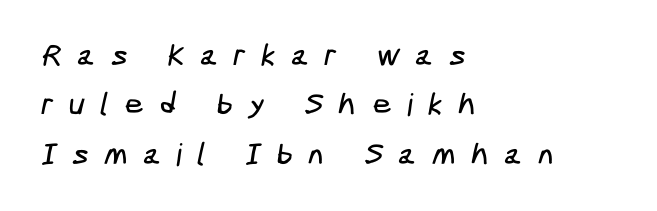
Compared with a centered layout, this one pins lines to the left instead. The typeface chosen for these lines omits serifs. The rendering inserts visible extra space after every character. Only glyphs here, with clear space below each row. The line-height multiplier appears to be the usual default.
